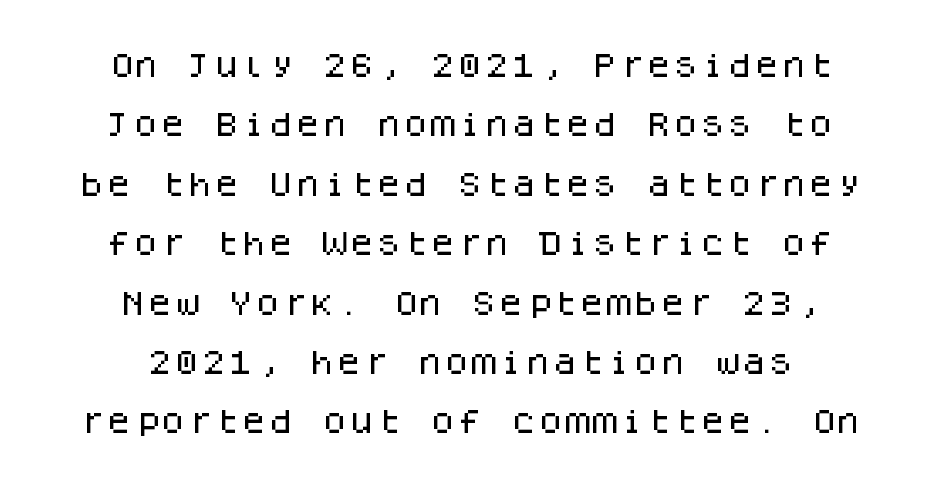
The specimen reads as upright at a glance. A great deal of white space separates one row of letters from the next. Underlining? Definitely not there. The gaps between neighbouring characters are ordinary and unremarkable.
